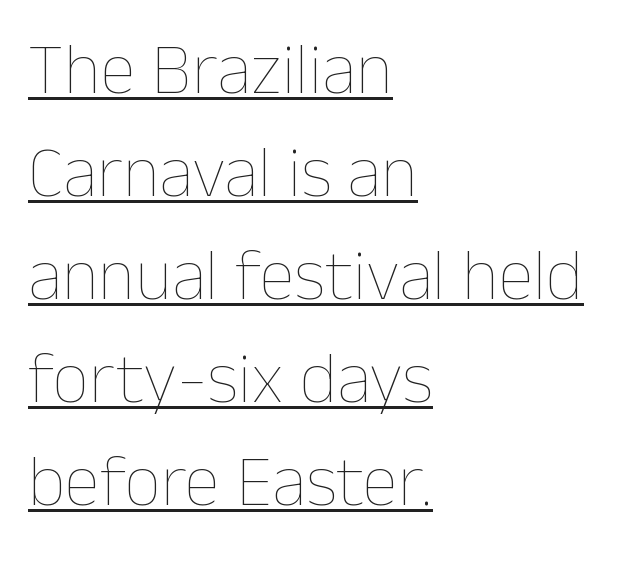
{"italic": "no", "bold": "no", "weight": "thin", "width": "normal", "stroke_contrast": "low", "x_height": "medium", "monospaced": "no", "underline": "yes", "align": "left", "line_spacing": "normal", "line_spacing_ratio": 1.43, "letter_spacing": "normal", "letter_spacing_em": 0.0, "glyph_px": 72}
